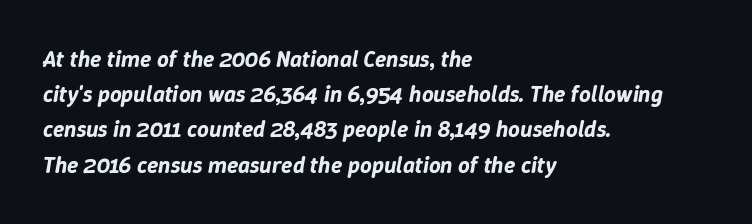
Q: Is the text italic (slanted)? A: Yes, it leans right by about 9 degrees.
Q: Is the text underlined? A: No.
Q: How is the paragraph aligned? A: Left-aligned.
Q: Is the spacing between letters normal or unusually wide? A: Normal.
Q: Is the spacing between lines tight, normal or loose? A: Normal.
